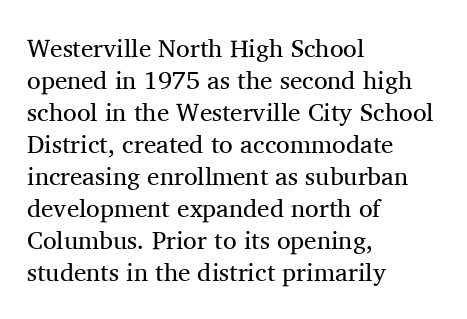
{"italic": "no", "bold": "no", "underline": "no", "align": "left", "line_spacing": "normal", "line_spacing_ratio": 1.28, "letter_spacing": "normal", "letter_spacing_em": 0.0, "glyph_px": 25}
